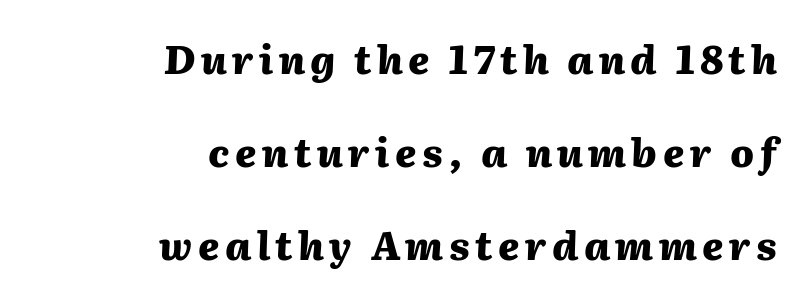
{"italic": "yes", "lean": "right", "slant_degrees": 2, "bold": "yes", "weight": "heavy", "width": "normal", "stroke_contrast": "medium", "x_height": "medium", "monospaced": "no", "underline": "no", "align": "right", "line_spacing": "loose", "line_spacing_ratio": 2.38, "glyph_px": 39}
